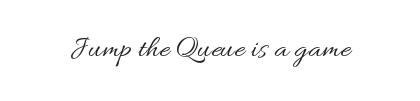
The image shows 31 px regular-weight type; set normal letter spacing, not underlined; medium stroke contrast and a small x-height.
